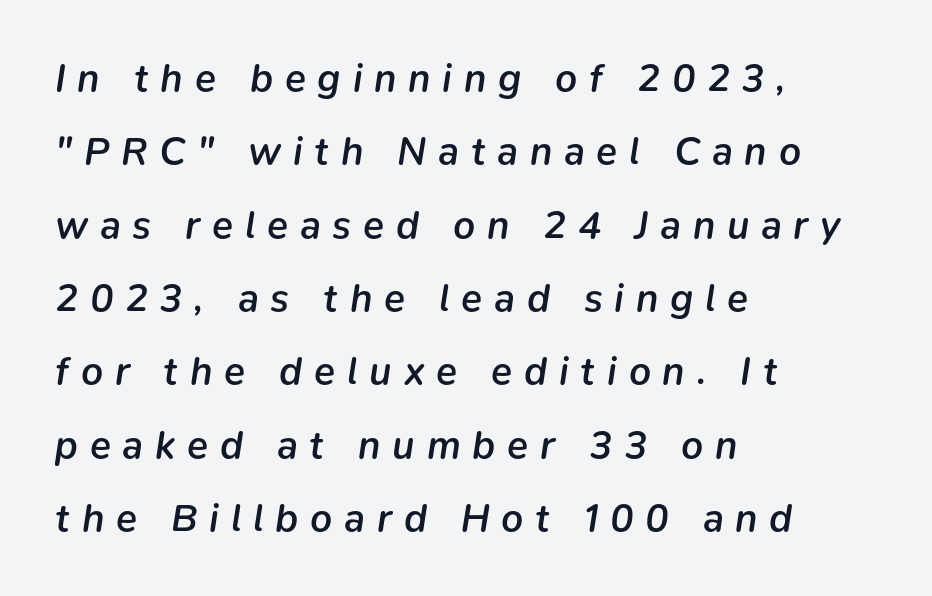
The compositor pushed each line to the left boundary. The face used here has a pronounced slope to its letters. A somewhat darkened texture: the type is semibold rather than bold. A clean baseline with only descenders dipping below it.
